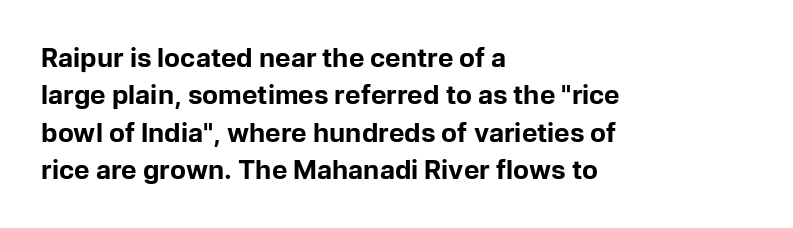
When letters stand straight like this, we call the style roman or upright. A clean baseline with only descenders dipping below it. Horizontally, the lines are justified to the leading edge only. Is there much room between lines? A standard amount, neither cramped nor airy.
